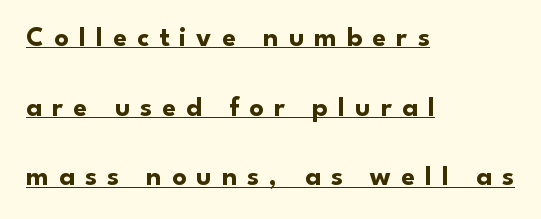
Do the characters align in a grid? No, the font is proportional. These lines were composed using upright roman letters. The rendering uses a bold face; every stroke is thick and dark. Summary of vertical rhythm: relaxed, with wide interline spacing. This rendering features underlined lettering. Spacing between characters has been opened up far beyond the box default.
